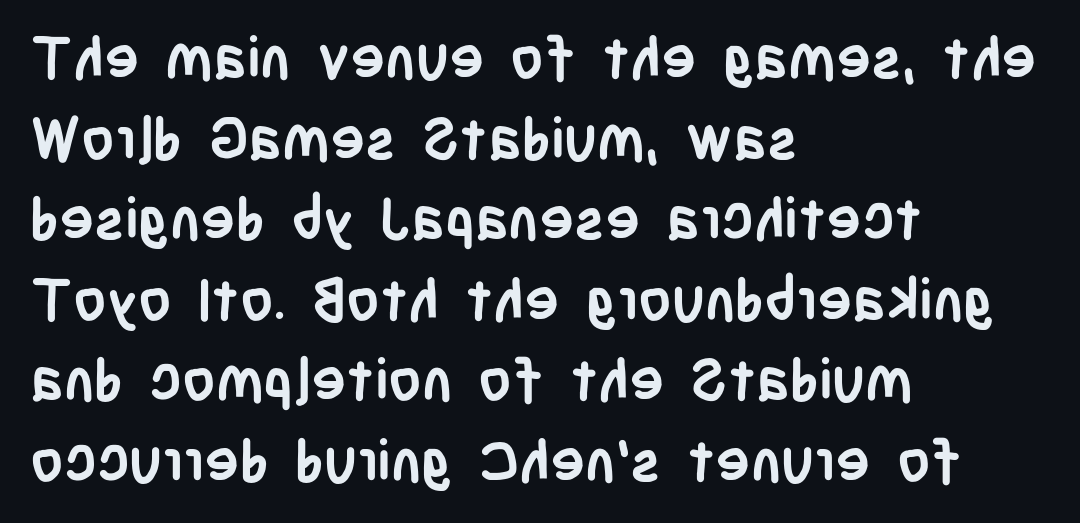
{"serif": "no", "italic": "no", "bold": "yes", "weight": "semibold", "width": "condensed", "stroke_contrast": "low", "x_height": "large", "monospaced": "no", "underline": "no", "align": "left", "line_spacing": "normal", "line_spacing_ratio": 1.39, "letter_spacing": "normal", "letter_spacing_em": 0.0, "glyph_px": 58}
